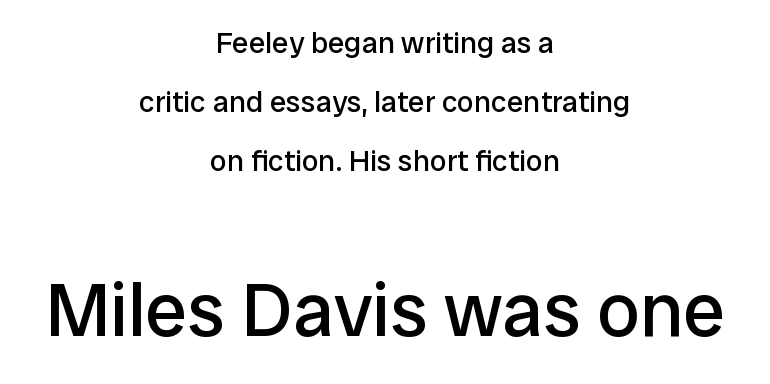
{"serif": "no", "italic": "no", "bold": "no", "weight": "regular", "width": "normal", "stroke_contrast": "low", "x_height": "medium", "monospaced": "no", "underline": "no", "align": "center", "line_spacing": "loose", "line_spacing_ratio": 1.96, "letter_spacing": "normal", "letter_spacing_em": 0.0, "larger_block": "second", "size_ratio": 2.53, "glyph_px": 76}
